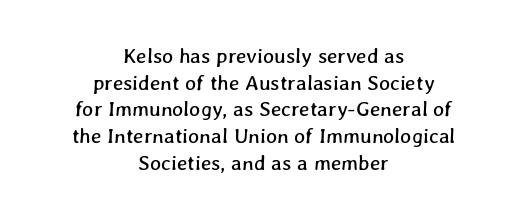
Caption: standard tracking, unaltered. A bare baseline throughout the passage. Line starts and ends both wander, symmetrically. Reading down the column, the eye jumps a familiar distance to each next line.
